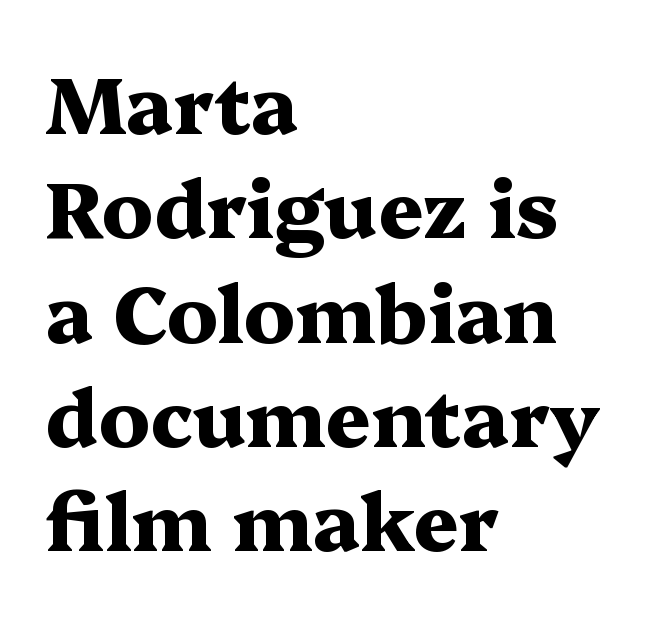
Q: Is the text bold? A: Yes.
Q: Is the text italic (slanted)? A: No, it is upright.
Q: Is the typeface a serif or a sans-serif typeface? A: Serif.
Q: Is the text underlined? A: No.
Q: How is the paragraph aligned? A: Left-aligned.
Q: Is the spacing between letters normal or unusually wide? A: Normal.
Q: Is the spacing between lines tight, normal or loose? A: Normal.
Q: Width (condensed, normal, or wide)? A: Wide.
Q: Stroke contrast? A: Medium.
Q: x-height? A: Medium.
Q: Monospaced? A: No.
